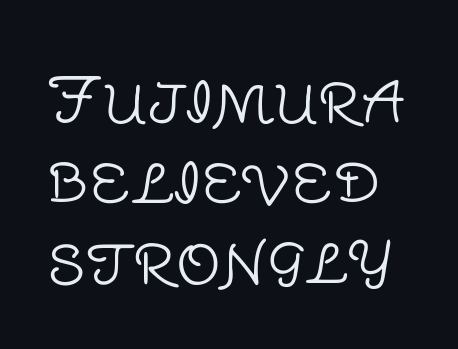
Q: Is the text bold? A: No.
Q: Is the text italic (slanted)? A: Yes.
Q: Is the typeface a serif or a sans-serif typeface? A: Sans-serif.
Q: Is the text underlined? A: No.
Q: Is the spacing between letters normal or unusually wide? A: Normal.
Q: Is the spacing between lines tight, normal or loose? A: Normal.
Q: Width (condensed, normal, or wide)? A: Normal.
Q: Stroke contrast? A: Low.
Q: x-height? A: Large.
Q: Monospaced? A: No.
